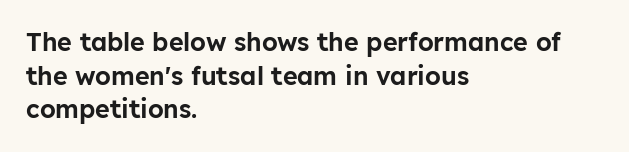
Caption: multi-line text, flush left, ragged right. The font's upright variant was chosen for this text. What stands out about the letter spacing? Nothing — it is the standard amount. Has an underline been added? It has not. This block has exactly the height ordinary leading produces.
